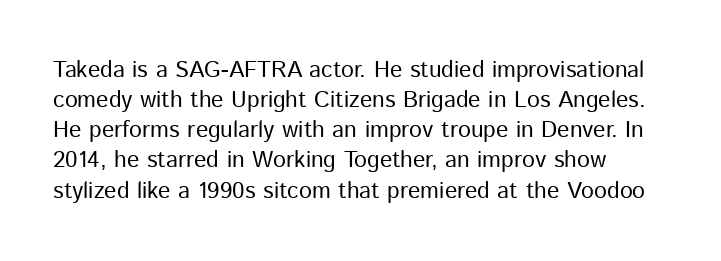
Teacher's note: observe the even left margin — that is flush-left alignment. Does extra space separate the letters? No, they use regular spacing. In terms of posture, this sample is upright. The glyphs are unaccompanied by any horizontal stroke below them. The lines sit at an ordinary, default distance from one another.
